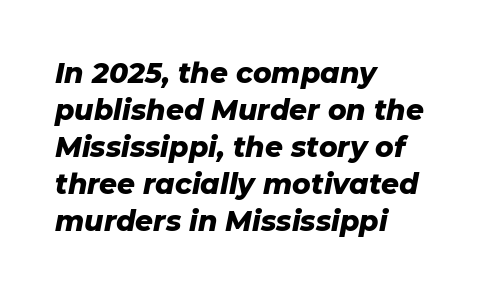
The image shows 28 px heavy type, italic (leaning right); set left-aligned, normal line spacing (1.32x), normal letter spacing, not underlined; low stroke contrast and a medium x-height.
